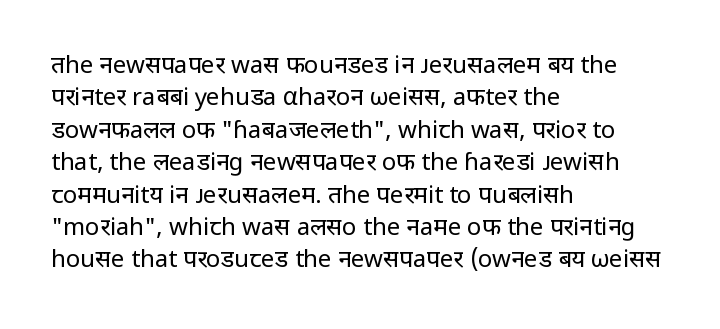
The typesetter chose a ragged-right arrangement here. In terms of letterspacing, this is plain default setting. Descenders hang freely into open space. A typesetter would call this leading conventional body-copy spacing. Stems and bowls with no extra thickness — not bold.
